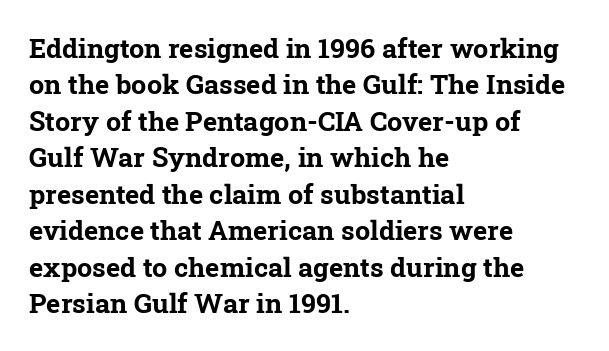
Q: Is the text bold? A: Yes.
Q: Is the text underlined? A: No.
Q: How is the paragraph aligned? A: Left-aligned.
Q: Is the spacing between letters normal or unusually wide? A: Normal.
Q: Is the spacing between lines tight, normal or loose? A: Normal.
